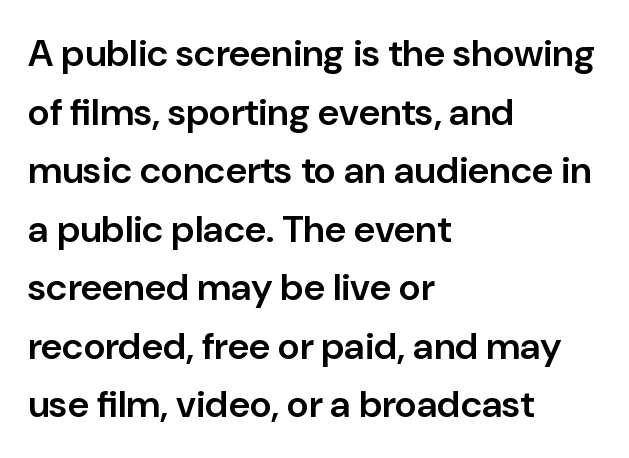
Q: Is the text bold? A: Semi-bold.
Q: Is the text italic (slanted)? A: No, it is upright.
Q: Is the typeface a serif or a sans-serif typeface? A: Sans-serif.
Q: Is the text underlined? A: No.
Q: How is the paragraph aligned? A: Left-aligned.
Q: Is the spacing between letters normal or unusually wide? A: Normal.
Q: Is the spacing between lines tight, normal or loose? A: Normal.
Q: Width (condensed, normal, or wide)? A: Normal.
Q: Stroke contrast? A: Low.
Q: x-height? A: Medium.
Q: Monospaced? A: No.
